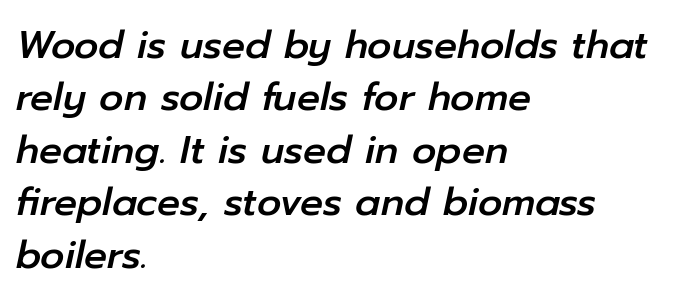
{"italic": "yes", "lean": "right", "slant_degrees": 12, "width": "normal", "stroke_contrast": "low", "x_height": "medium", "monospaced": "no", "underline": "no", "align": "left", "line_spacing": "normal", "line_spacing_ratio": 1.38, "letter_spacing": "normal", "letter_spacing_em": 0.0, "glyph_px": 38}
